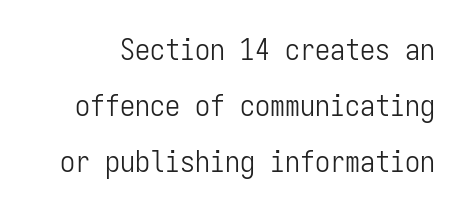
This rendering leaves character spacing at its baseline value. I'd call this a sans setting — the letters go barefoot. These lines were composed using upright roman letters. Weight class: somewhere from thin through regular. Descenders hang freely into open space. These lines are rendered in a fixed-pitch font.
